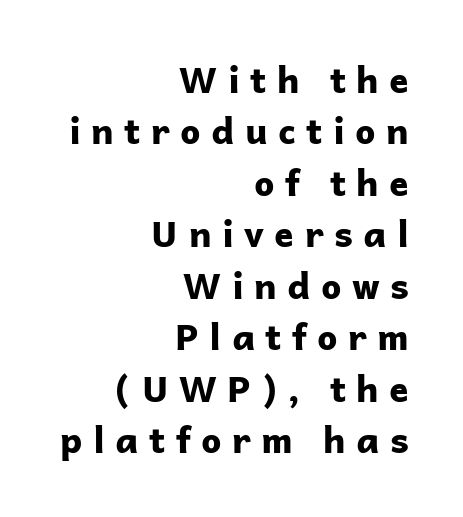
Proportional: the letters do not fall into vertical columns. The tracking reads as deliberately expanded to a designer's eye. Is there any slant? The stems are plumb. The area under the type is left untouched.
